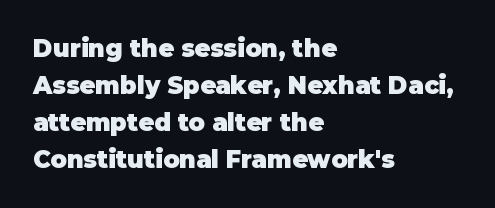
The image shows 24 px bold type, upright; set left-aligned, normal line spacing (1.54x), normal letter spacing, not underlined.
